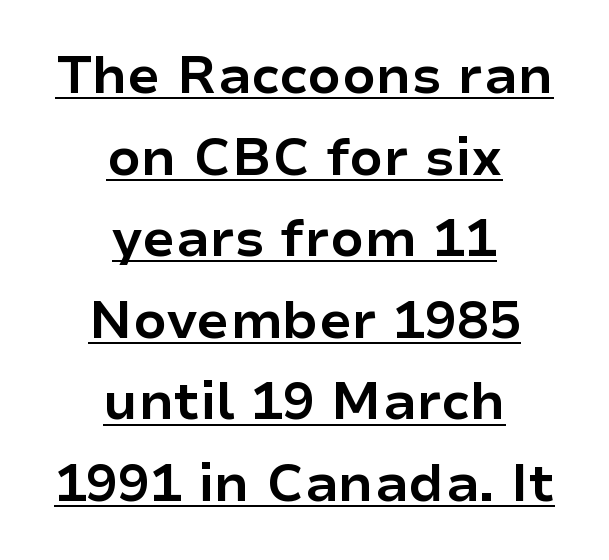
The image shows 53 px bold sans-serif type, upright; set centered, normal line spacing (1.54x), normal letter spacing, underlined; low stroke contrast and a medium x-height.
